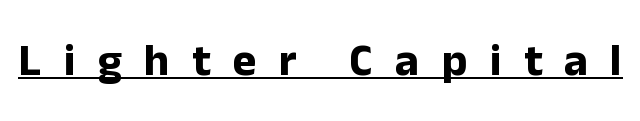
The image shows 45 px bold sans-serif type, upright; set unusually wide letter spacing (+0.5 em), underlined; low stroke contrast and a medium x-height.
